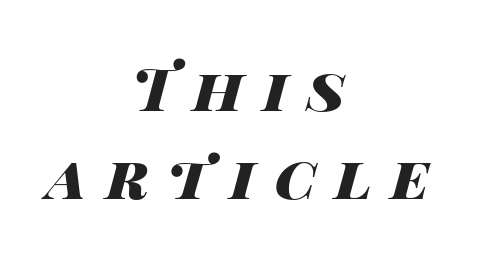
{"italic": "yes", "lean": "right", "slant_degrees": 14, "bold": "yes", "weight": "heavy", "width": "wide", "stroke_contrast": "high", "x_height": "large", "monospaced": "no", "underline": "no", "align": "center", "line_spacing": "normal", "line_spacing_ratio": 1.47, "letter_spacing": "wide", "letter_spacing_em": 0.32, "glyph_px": 60}
